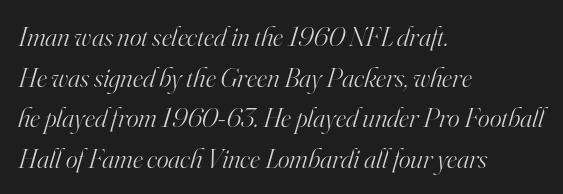
The typeface has the unassuming heft of standard copy or less. Each row of text sits above clean, open space. A typesetter would mark this as italic. The typeface chosen for these lines features serifs. Observe the ordinary spacing: letters are neighbours, not strangers.
